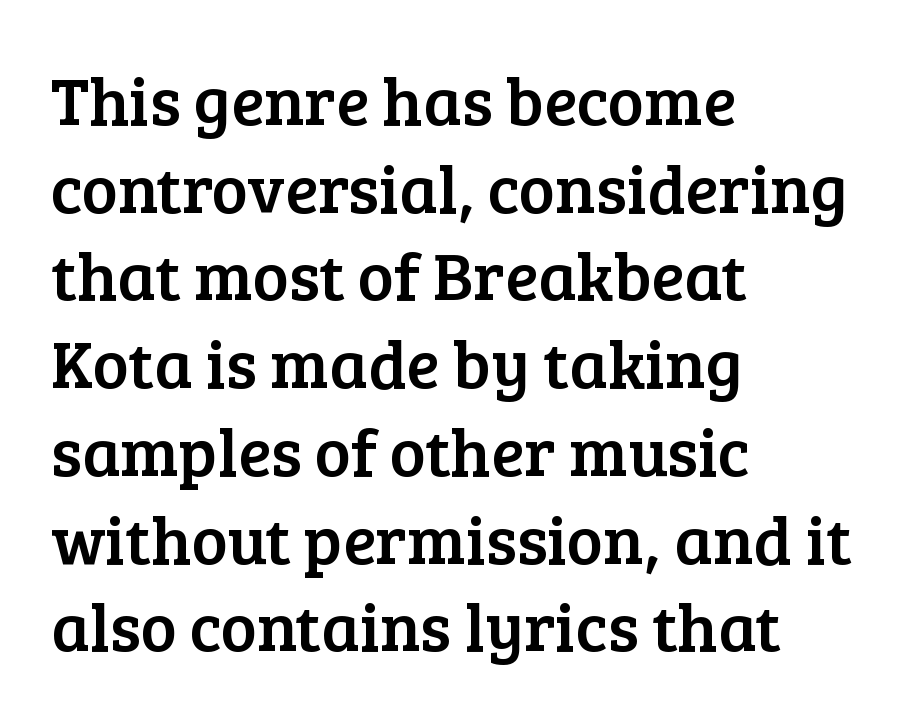
The image shows 68 px serif type, upright; set left-aligned, normal line spacing (1.29x), normal letter spacing, not underlined; low stroke contrast and a medium x-height.
